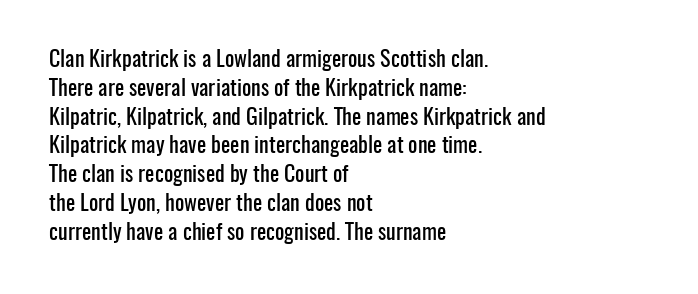
Q: Is the text italic (slanted)? A: No, it is upright.
Q: Is the text underlined? A: No.
Q: How is the paragraph aligned? A: Left-aligned.
Q: Is the spacing between letters normal or unusually wide? A: Normal.
Q: Is the spacing between lines tight, normal or loose? A: Normal.
